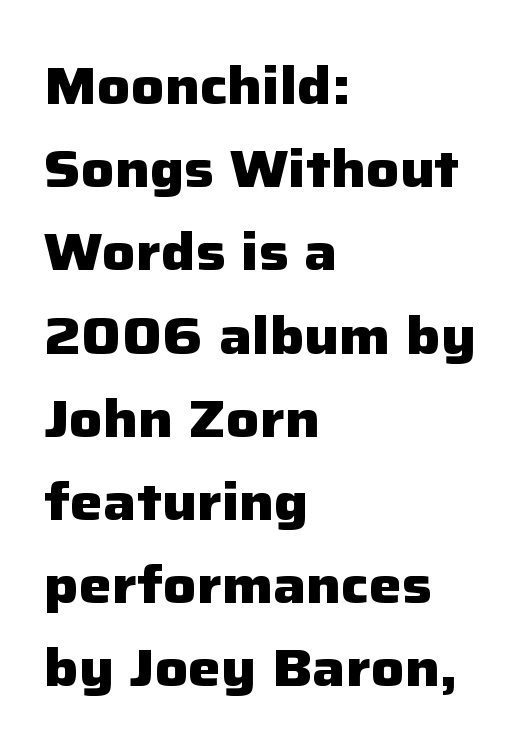
The paragraph shown leans on its left margin. Quick note: not italic, upright. The tracking reads as untouched default to a designer's eye. The font family rendered here belongs to the sans-serif group. The string is rendered with underlining switched off.
